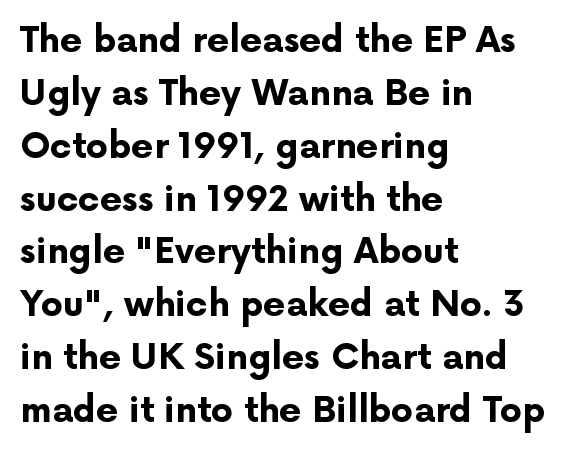
The image shows 35 px bold sans-serif type, upright; set left-aligned, normal line spacing (1.51x), normal letter spacing, not underlined; low stroke contrast and a medium x-height.
